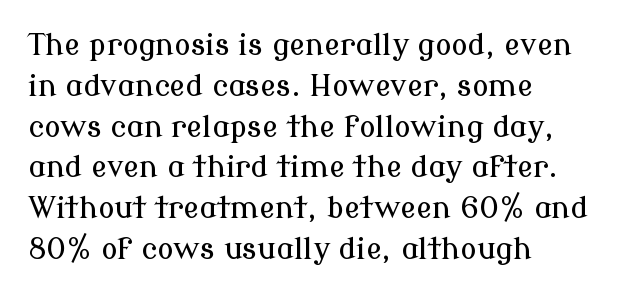
The image shows 30 px serif type, upright; set left-aligned, normal line spacing (1.36x), normal letter spacing, not underlined; low stroke contrast and a medium x-height.
